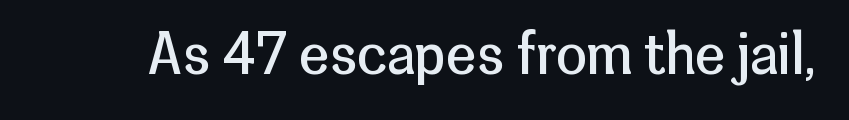
The image shows 55 px regular-weight sans-serif type, upright; set normal letter spacing, not underlined; low stroke contrast and a medium x-height.
